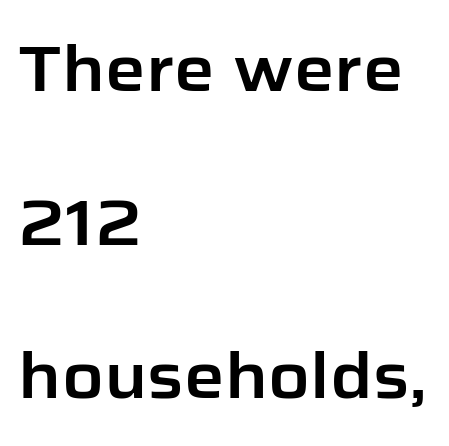
{"serif": "no", "italic": "no", "width": "normal", "stroke_contrast": "low", "x_height": "medium", "monospaced": "no", "underline": "no", "align": "left", "line_spacing": "loose", "line_spacing_ratio": 2.4, "letter_spacing": "normal", "letter_spacing_em": 0.0, "glyph_px": 64}
